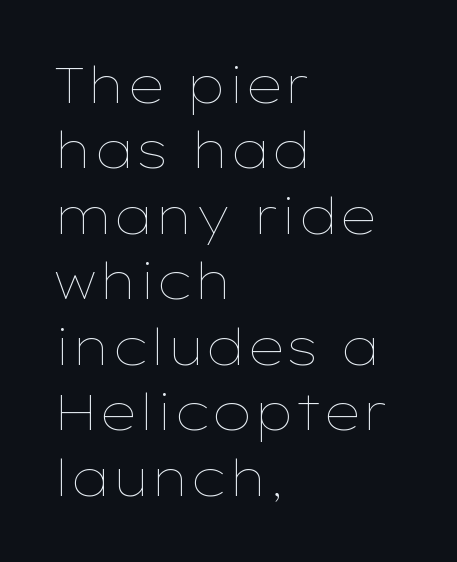
Q: Is the text bold? A: No.
Q: Is the text italic (slanted)? A: No, it is upright.
Q: Is the text underlined? A: No.
Q: How is the paragraph aligned? A: Left-aligned.
Q: Is the spacing between letters normal or unusually wide? A: Normal.
Q: Is the spacing between lines tight, normal or loose? A: Normal.
Q: Width (condensed, normal, or wide)? A: Wide.
Q: Stroke contrast? A: Low.
Q: x-height? A: Medium.
Q: Monospaced? A: No.
